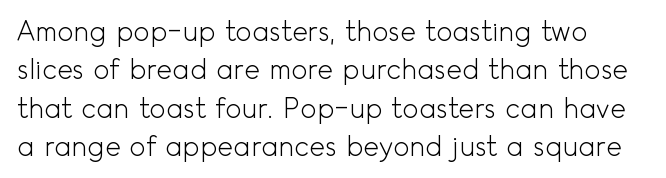
{"italic": "no", "bold": "no", "underline": "no", "line_spacing": "normal", "line_spacing_ratio": 1.42, "letter_spacing": "normal", "letter_spacing_em": 0.0, "glyph_px": 27}
